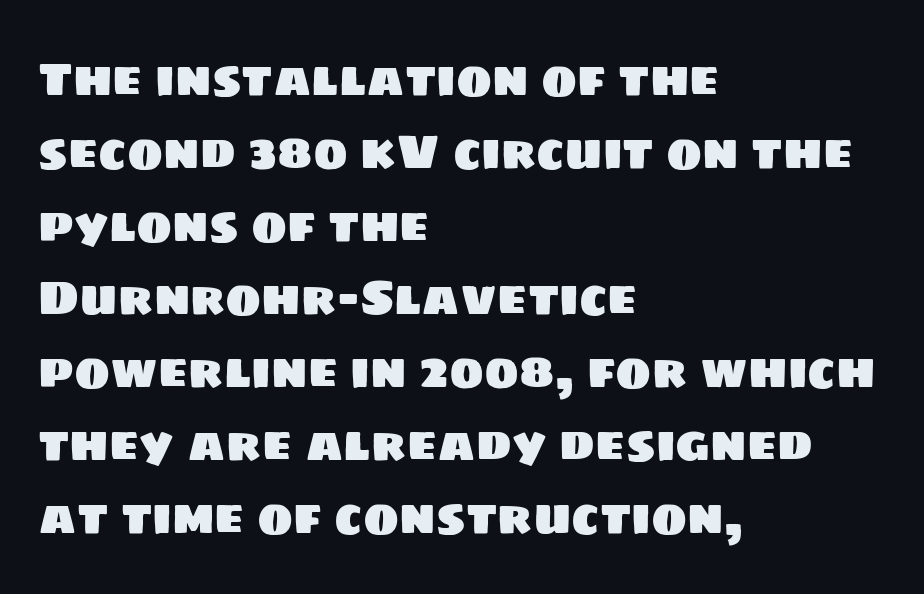
Q: Is the typeface a serif or a sans-serif typeface? A: Sans-serif.
Q: Is the text underlined? A: No.
Q: How is the paragraph aligned? A: Left-aligned.
Q: Is the spacing between letters normal or unusually wide? A: Normal.
Q: Is the spacing between lines tight, normal or loose? A: Normal.
Q: Width (condensed, normal, or wide)? A: Normal.
Q: Stroke contrast? A: Low.
Q: x-height? A: Large.
Q: Monospaced? A: No.
